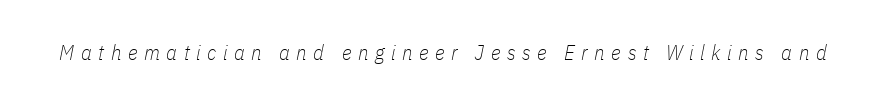
Any mark beneath the type? The region is blank. Yep, that's italic — everything's leaning. This rendering widens character spacing well past its baseline value. The letters look calm and open, with moderate or lighter stems.
